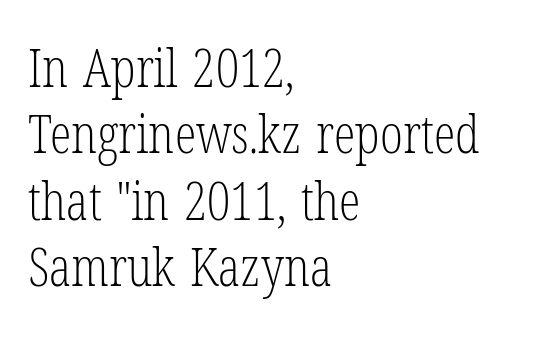
Here the glyphs are tracked normally, forming tight word shapes. The string is rendered with underlining switched off. I'd call this a serif setting — the letters wear small feet. No chunkiness to these letters — they're not bold. The lettering holds an erect, upright posture throughout. Compared with a centered layout, this one pins lines to the left instead.
